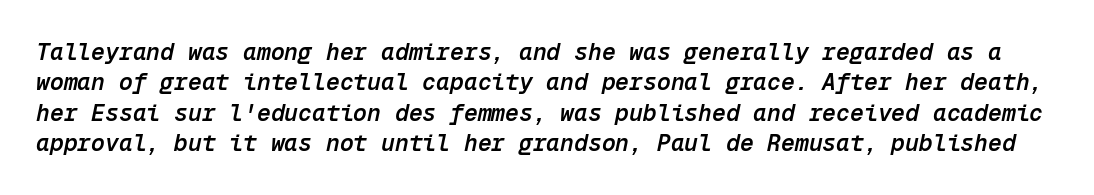
{"italic": "yes", "lean": "right", "slant_degrees": 12, "bold": "semi", "underline": "no", "line_spacing": "normal", "line_spacing_ratio": 1.32, "letter_spacing": "normal", "letter_spacing_em": 0.0, "glyph_px": 23}
